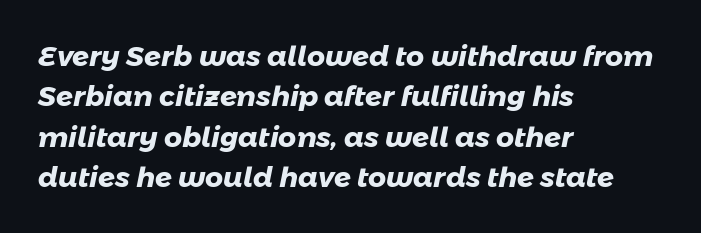
Q: Is the text bold? A: Yes.
Q: Is the typeface a serif or a sans-serif typeface? A: Sans-serif.
Q: Is the text underlined? A: No.
Q: How is the paragraph aligned? A: Left-aligned.
Q: Is the spacing between letters normal or unusually wide? A: Normal.
Q: Is the spacing between lines tight, normal or loose? A: Normal.
Q: Width (condensed, normal, or wide)? A: Normal.
Q: Stroke contrast? A: Low.
Q: x-height? A: Medium.
Q: Monospaced? A: No.
